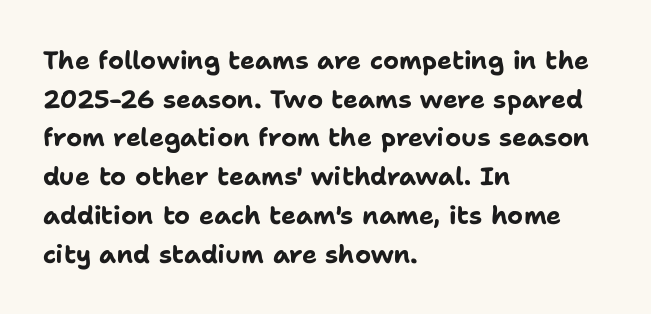
Lines of text with bare space underneath. Default kerning and tracking; the words read as compact shapes. Typeset ragged right — the left edge is the straight one. Regarding leading, the lines here are spaced in the standard way. Every stem runs plumb, perpendicular to the baseline.
